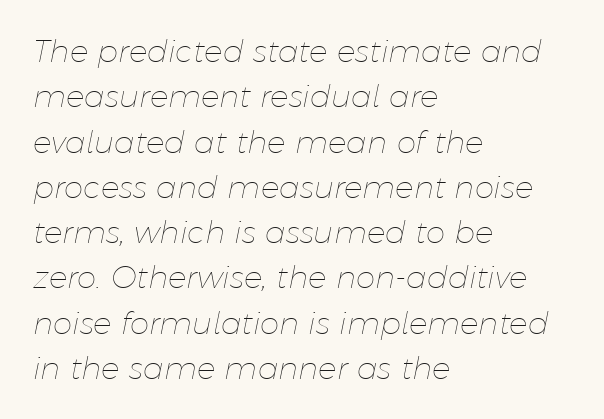
Notice how the passage keeps a crisp vertical edge on the left only. The letters advance in unequal steps, a hallmark of proportional type. This sample uses an oblique cut, with every glyph tilted off the vertical. Compared with typical paragraphs, the rows here are spaced about the same. Here the glyphs are tracked normally, forming tight word shapes.
